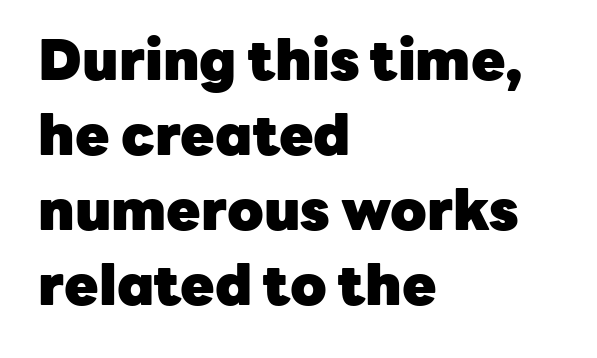
The image shows 56 px heavy sans-serif type, upright; set left-aligned, normal line spacing (1.34x), normal letter spacing, not underlined; low stroke contrast and a medium x-height.
